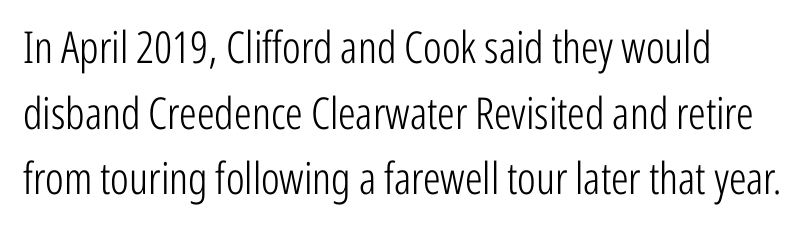
Q: Is the text bold? A: No.
Q: Is the text italic (slanted)? A: No, it is upright.
Q: Is the typeface a serif or a sans-serif typeface? A: Sans-serif.
Q: Is the text underlined? A: No.
Q: How is the paragraph aligned? A: Left-aligned.
Q: Is the spacing between letters normal or unusually wide? A: Normal.
Q: Is the spacing between lines tight, normal or loose? A: Normal.
Q: Width (condensed, normal, or wide)? A: Condensed.
Q: Stroke contrast? A: Low.
Q: x-height? A: Medium.
Q: Monospaced? A: No.
